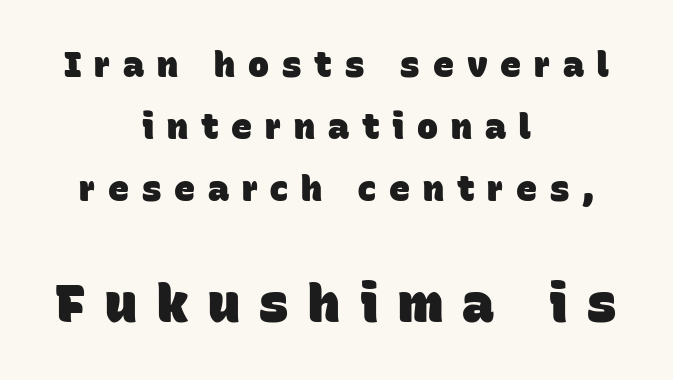
Bold? Absolutely — the strokes are thick and heavy. Letter spacing: wide. Typeset on center — no edge is straight. Two sizes are in play, and the larger belongs to the second block. In terms of letterform style, serifs are entirely absent.
